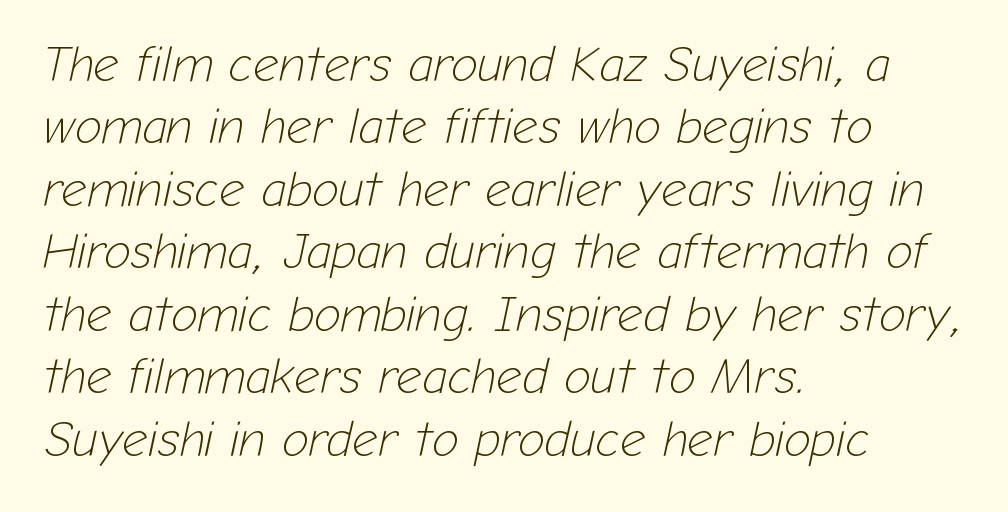
Q: Is the text bold? A: No.
Q: Is the text italic (slanted)? A: Yes, it leans right by about 12 degrees.
Q: Is the text underlined? A: No.
Q: How is the paragraph aligned? A: Left-aligned.
Q: Is the spacing between letters normal or unusually wide? A: Normal.
Q: Is the spacing between lines tight, normal or loose? A: Normal.
Q: Width (condensed, normal, or wide)? A: Normal.
Q: Stroke contrast? A: Low.
Q: x-height? A: Medium.
Q: Monospaced? A: No.
